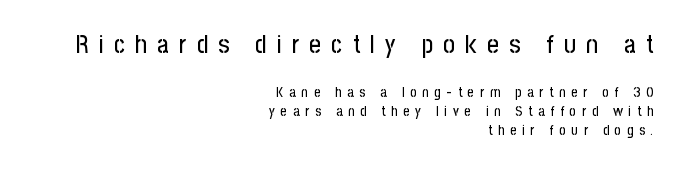
Q: Is the text italic (slanted)? A: No, it is upright.
Q: Is the text underlined? A: No.
Q: How is the paragraph aligned? A: Right-aligned.
Q: Is the spacing between letters normal or unusually wide? A: Unusually wide.
Q: Is the spacing between lines tight, normal or loose? A: Normal.
Q: Which block of text is set in a larger size, the first (top) or the second (bottom)? A: The first (top) one.
